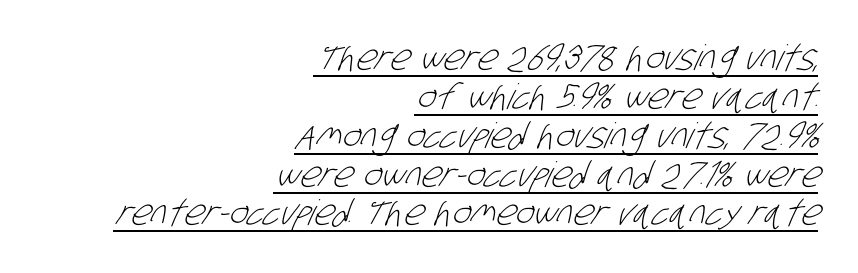
The string is rendered with underlining switched on. Does the leading feel generous? Not at all — it's pinched. Counters stay open thanks to moderate or lighter strokes. The characters display no serif detailing; their extremities are plain.
